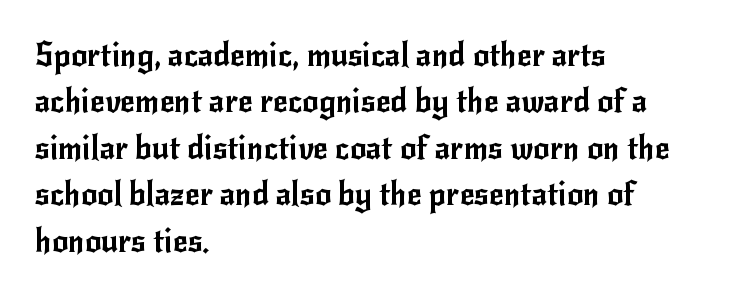
{"serif": "no", "italic": "no", "width": "normal", "stroke_contrast": "low", "x_height": "small", "monospaced": "no", "underline": "no", "align": "left", "line_spacing": "normal", "line_spacing_ratio": 1.45, "letter_spacing": "normal", "letter_spacing_em": 0.0, "glyph_px": 32}
